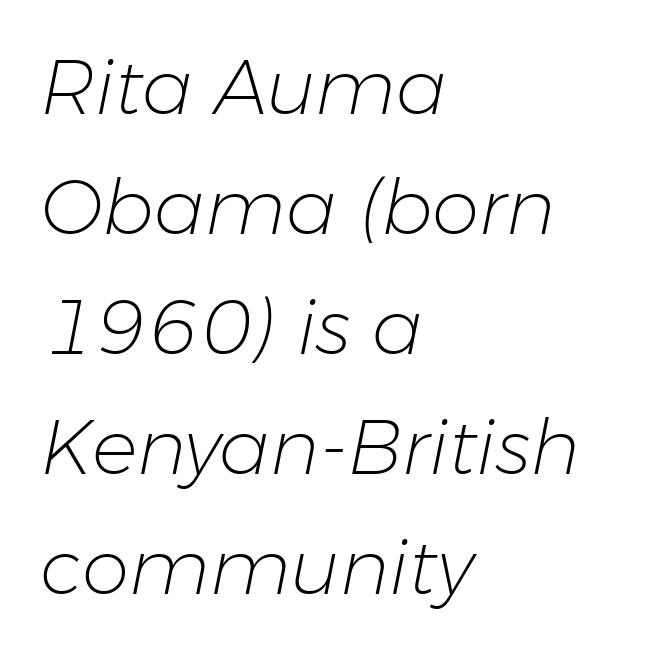
Q: Is the text bold? A: No.
Q: Is the text italic (slanted)? A: Yes, it leans right by about 11 degrees.
Q: Is the text underlined? A: No.
Q: How is the paragraph aligned? A: Left-aligned.
Q: Is the spacing between letters normal or unusually wide? A: Normal.
Q: Is the spacing between lines tight, normal or loose? A: Normal.
Q: Width (condensed, normal, or wide)? A: Normal.
Q: Stroke contrast? A: Low.
Q: x-height? A: Medium.
Q: Monospaced? A: No.
